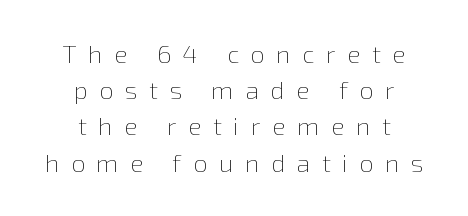
{"italic": "no", "bold": "no", "underline": "no", "align": "center", "line_spacing": "normal", "line_spacing_ratio": 1.45, "letter_spacing": "wide", "letter_spacing_em": 0.47, "glyph_px": 25}
